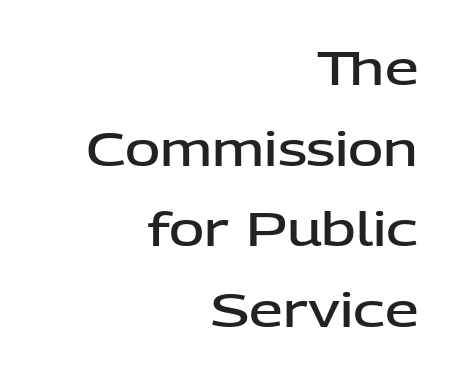
Look at the stroke-to-counter ratio: somewhat heavy, a semibold. Do the letters lean? They stand straight. The face used here is proportionally spaced, like ordinary book or web type. The letters sit at their default tracking, neither squeezed nor spread. The lines in this sample share a right terminus and differ only in where they begin. The passage shown stacks its lines at a standard gap.
